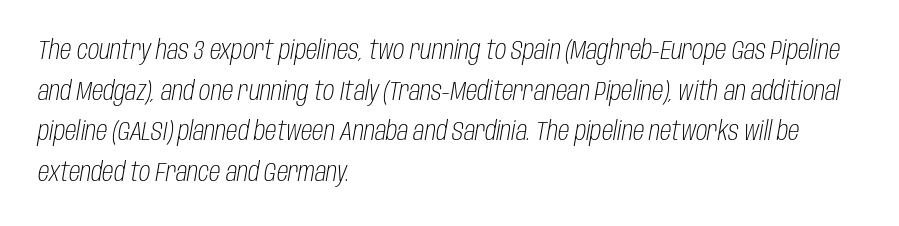
Q: Is the text bold? A: No.
Q: Is the text italic (slanted)? A: Yes, it leans right by about 10 degrees.
Q: Is the text underlined? A: No.
Q: How is the paragraph aligned? A: Left-aligned.
Q: Is the spacing between letters normal or unusually wide? A: Normal.
Q: Is the spacing between lines tight, normal or loose? A: Normal.
